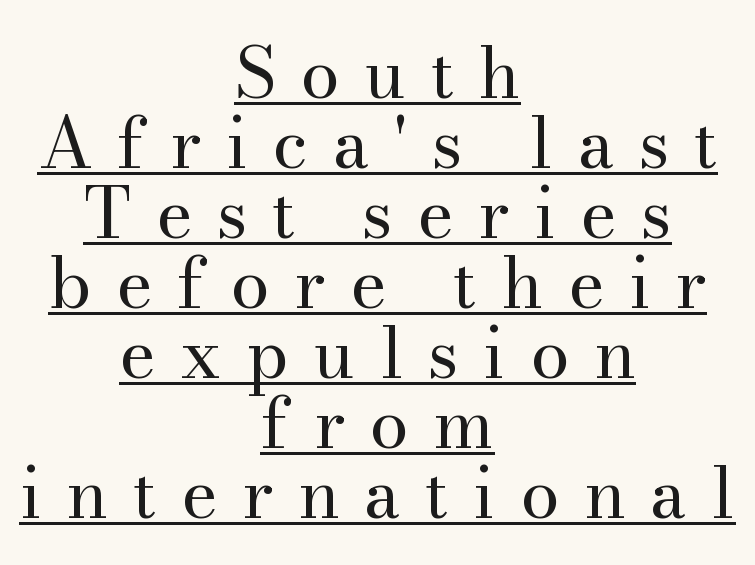
The leading is snug, giving the passage a crowded texture. No letter is thick-stroked: the sample isn't bold. Is this a fixed-width face? No — the glyphs have proportional, varying widths. What decoration does the sample have? An underline.
